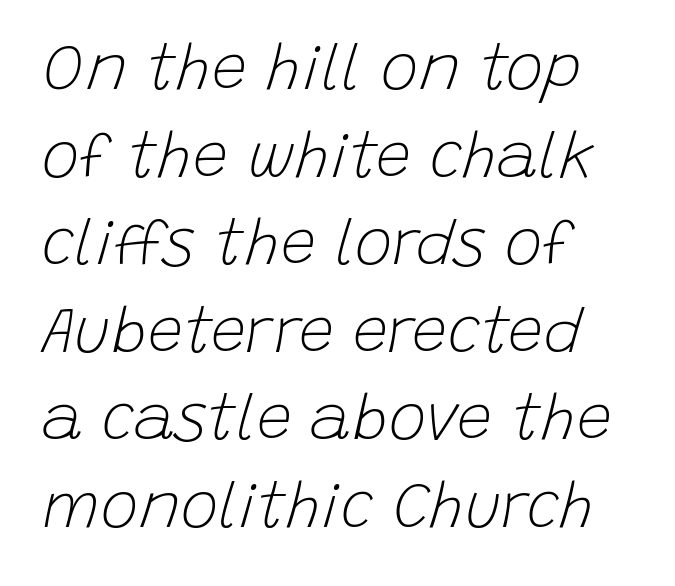
Q: Is the text bold? A: No.
Q: Is the text italic (slanted)? A: Yes, it leans right by about 15 degrees.
Q: Is the text underlined? A: No.
Q: How is the paragraph aligned? A: Left-aligned.
Q: Is the spacing between letters normal or unusually wide? A: Normal.
Q: Is the spacing between lines tight, normal or loose? A: Normal.
Q: Width (condensed, normal, or wide)? A: Normal.
Q: Stroke contrast? A: Low.
Q: x-height? A: Large.
Q: Monospaced? A: No.
